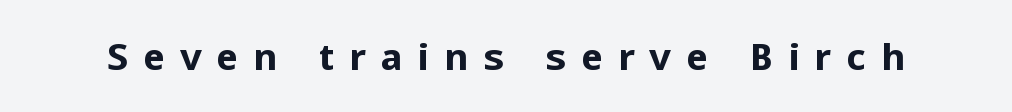
{"serif": "no", "italic": "no", "bold": "yes", "weight": "bold", "width": "normal", "stroke_contrast": "low", "x_height": "medium", "monospaced": "no", "underline": "no", "letter_spacing": "wide", "letter_spacing_em": 0.4, "glyph_px": 37}
